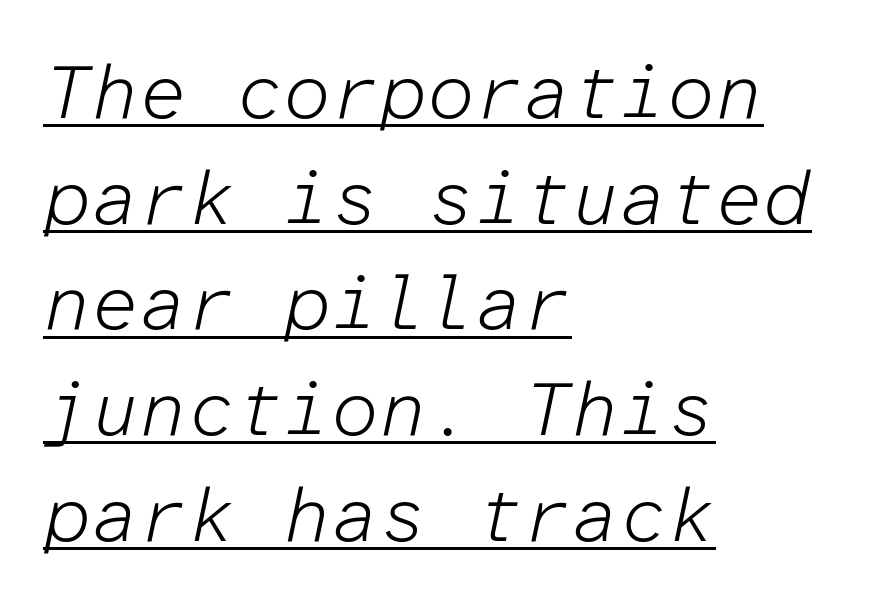
{"italic": "yes", "lean": "right", "slant_degrees": 12, "bold": "no", "weight": "light", "width": "normal", "stroke_contrast": "low", "x_height": "medium", "monospaced": "yes", "underline": "yes", "align": "left", "line_spacing": "normal", "line_spacing_ratio": 1.39, "letter_spacing": "normal", "letter_spacing_em": 0.0, "glyph_px": 76}
